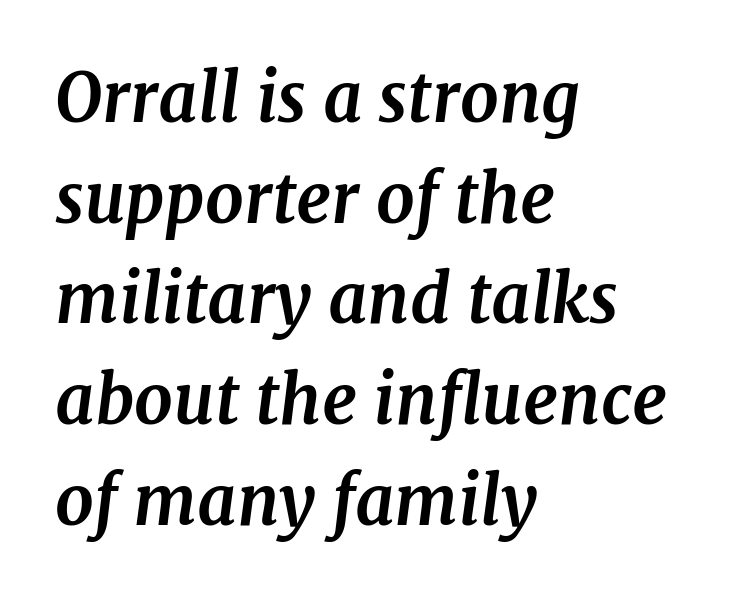
Q: Is the text bold? A: Yes.
Q: Is the text italic (slanted)? A: Yes, it leans right by about 7 degrees.
Q: Is the typeface a serif or a sans-serif typeface? A: Serif.
Q: Is the text underlined? A: No.
Q: How is the paragraph aligned? A: Left-aligned.
Q: Is the spacing between letters normal or unusually wide? A: Normal.
Q: Is the spacing between lines tight, normal or loose? A: Normal.
Q: Width (condensed, normal, or wide)? A: Normal.
Q: Stroke contrast? A: Medium.
Q: x-height? A: Medium.
Q: Monospaced? A: No.
